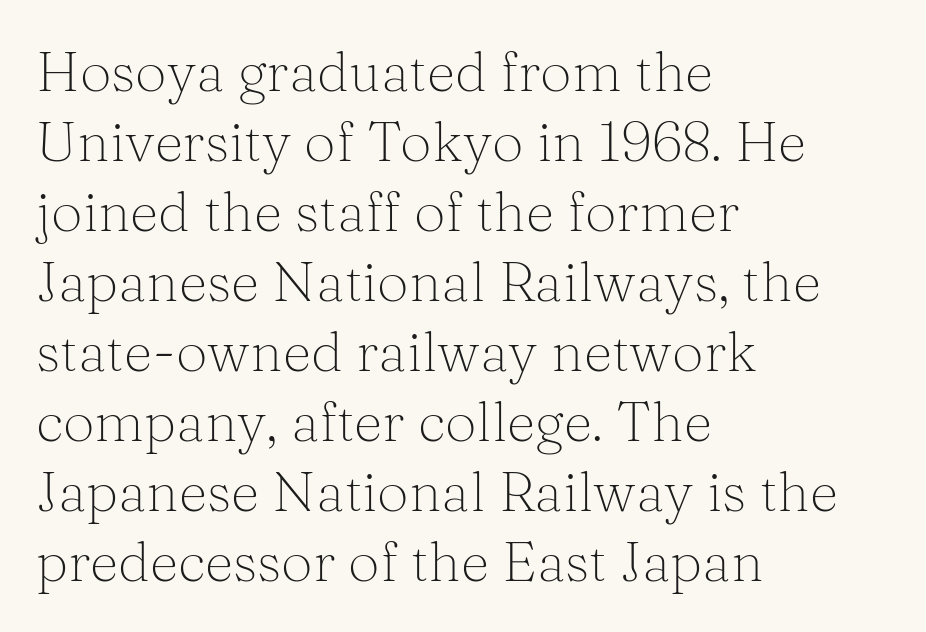
The image shows 56 px light serif type, upright; set left-aligned, normal line spacing (1.25x), normal letter spacing, not underlined; medium stroke contrast and a medium x-height.
